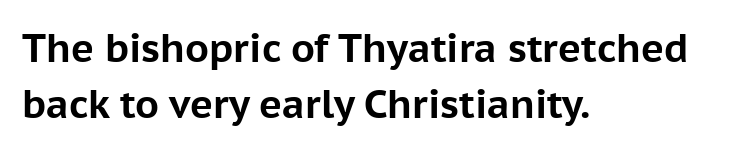
Upright lettering throughout. Reading down the block, your eye returns to a fixed left position each line. Compared with typical paragraphs, the rows here are spaced about the same. You could call the tracking neutral — neither tight nor loose. Has an underline been added? It has not.
